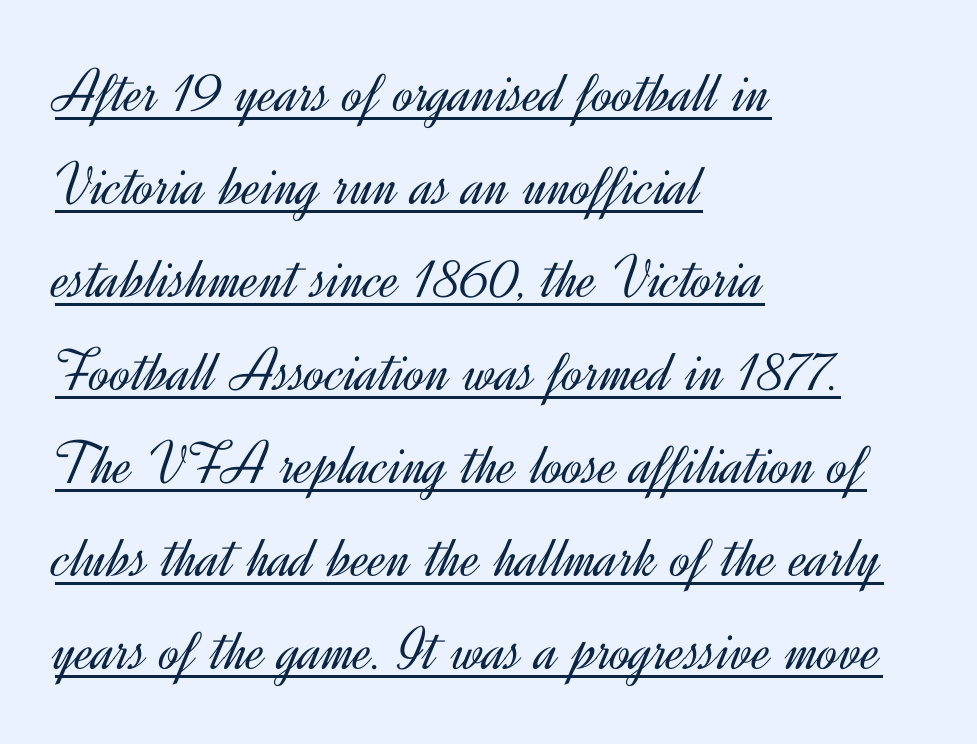
{"serif": "no", "bold": "no", "weight": "light", "width": "normal", "x_height": "small", "monospaced": "no", "underline": "yes", "align": "left", "line_spacing": "normal", "line_spacing_ratio": 1.5, "letter_spacing": "normal", "letter_spacing_em": 0.0, "glyph_px": 62}
